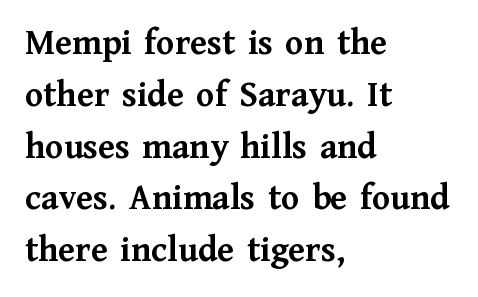
Q: Is the text bold? A: Yes.
Q: Is the text italic (slanted)? A: No, it is upright.
Q: Is the typeface a serif or a sans-serif typeface? A: Serif.
Q: Is the text underlined? A: No.
Q: How is the paragraph aligned? A: Left-aligned.
Q: Is the spacing between letters normal or unusually wide? A: Normal.
Q: Is the spacing between lines tight, normal or loose? A: Normal.
Q: Width (condensed, normal, or wide)? A: Normal.
Q: Stroke contrast? A: Medium.
Q: x-height? A: Medium.
Q: Monospaced? A: No.
